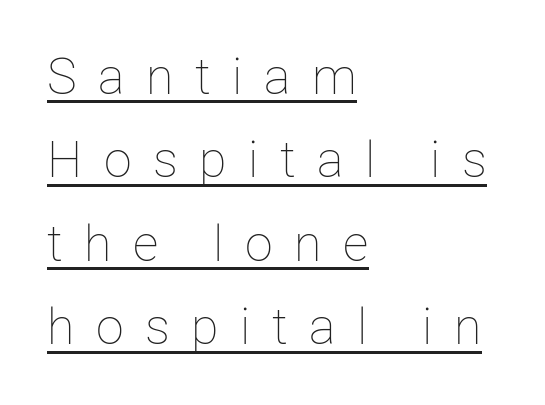
The image shows 50 px thin type, upright; set left-aligned, normal line spacing (1.67x), unusually wide letter spacing (+0.43 em), underlined; low stroke contrast and a medium x-height.
